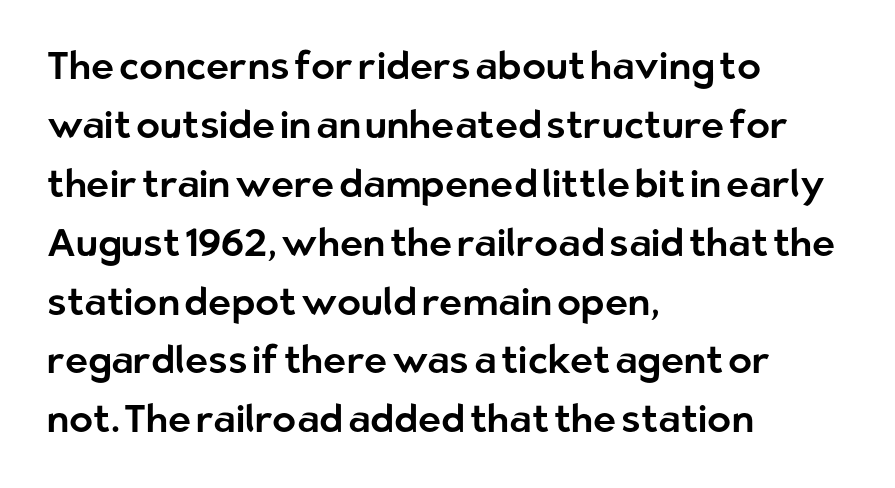
Glyph-to-glyph distance matches everyday printed text. The ragged edge is on the right, which tells us the setting is flush left. If you drew a line through each stem, it would be perfectly vertical. Serif or sans? Sans — the stroke terminals are bare. Here the designer chose a conventional face with non-uniform glyph widths.
